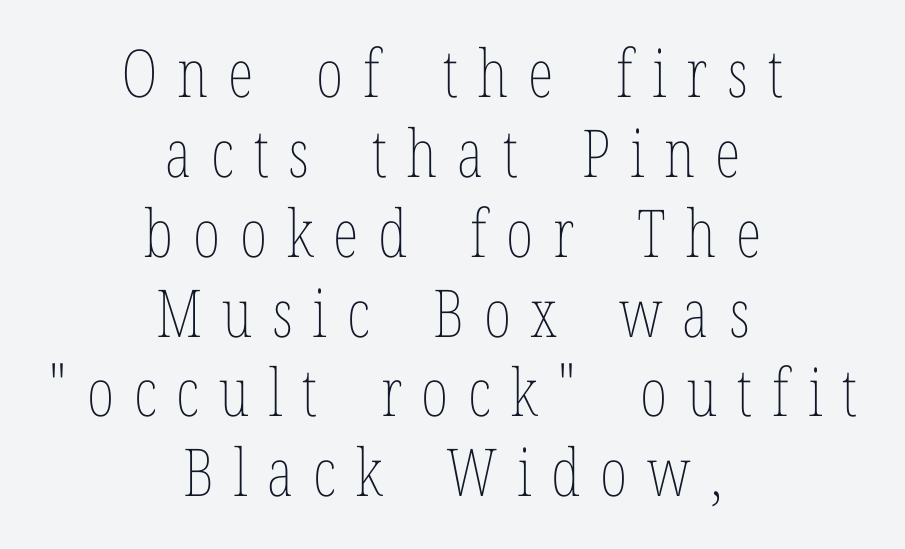
The tracking reads as deliberately expanded to a designer's eye. Every character sits straight up, as roman type does. The letters advance in unequal steps, a hallmark of proportional type. Anything drawn beneath the words? Only blank space.
